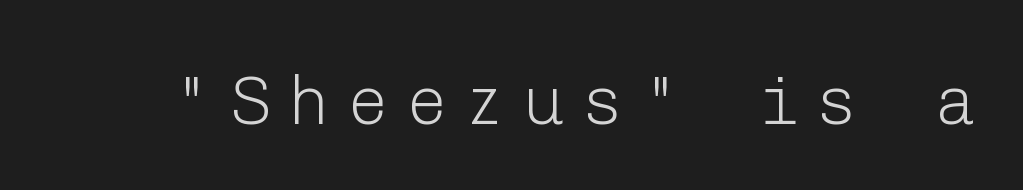
Font category for this specimen: sans-serif. Inter-character spacing is expanded well beyond the font's built-in metrics. The font's upright variant was chosen for this text. Bold? No — there's no thickening of the strokes. The space beneath each line is pristine and unruled.
